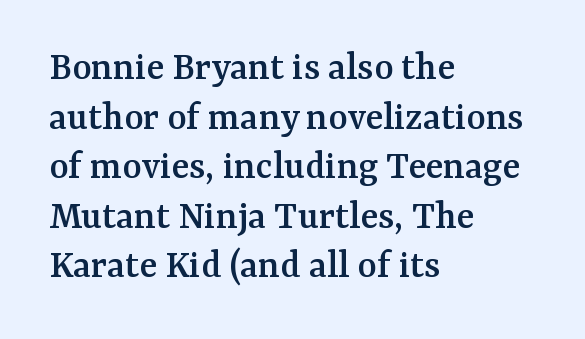
Q: Is the text italic (slanted)? A: No, it is upright.
Q: Is the typeface a serif or a sans-serif typeface? A: Serif.
Q: Is the text underlined? A: No.
Q: How is the paragraph aligned? A: Left-aligned.
Q: Is the spacing between letters normal or unusually wide? A: Normal.
Q: Width (condensed, normal, or wide)? A: Normal.
Q: Stroke contrast? A: Medium.
Q: x-height? A: Medium.
Q: Monospaced? A: No.
